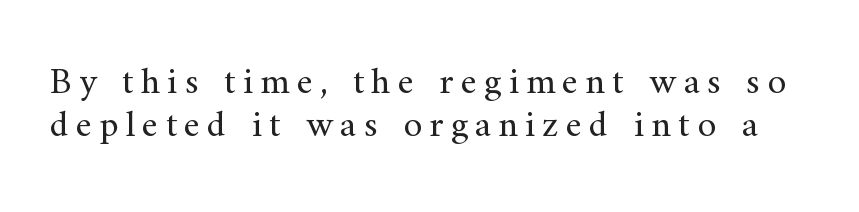
The passage shown is not underscored anywhere. No extra ink here — the face is not bold. Each letter's strokes conclude with small projecting serifs. Compared with typical paragraphs, the rows here are closer together.
